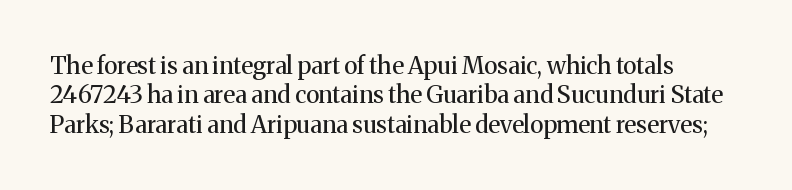
{"italic": "no", "bold": "no", "underline": "no", "line_spacing_ratio": 1.22, "letter_spacing": "normal", "letter_spacing_em": 0.0, "glyph_px": 24}
